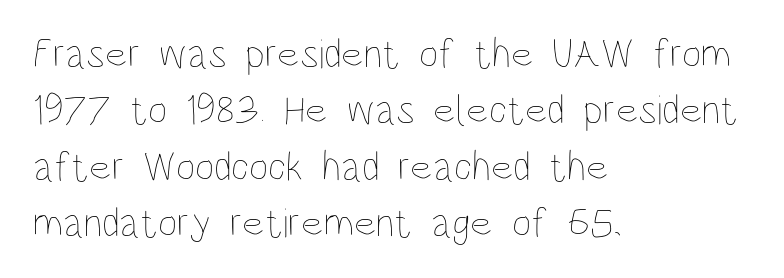
{"italic": "no", "bold": "no", "weight": "thin", "width": "condensed", "stroke_contrast": "low", "x_height": "large", "monospaced": "no", "underline": "no", "align": "left", "line_spacing": "normal", "line_spacing_ratio": 1.34, "letter_spacing": "normal", "letter_spacing_em": 0.0, "glyph_px": 42}
